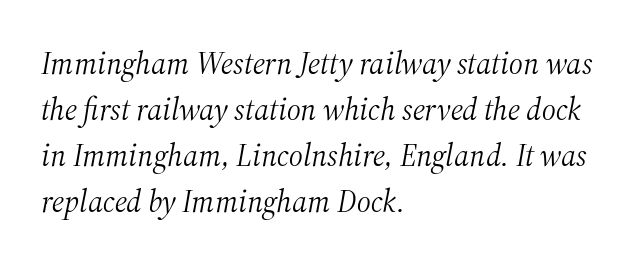
The image shows 31 px light serif type, italic (leaning right); set left-aligned, normal line spacing (1.48x), normal letter spacing, not underlined; medium stroke contrast and a medium x-height.
